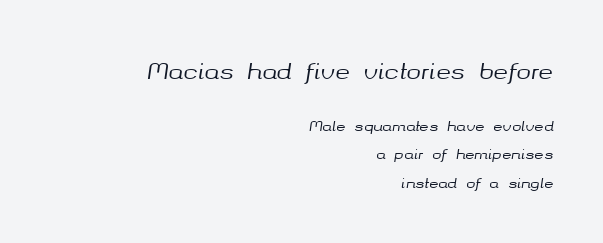
Q: Is the text italic (slanted)? A: Yes, it leans right by about 8 degrees.
Q: Is the text underlined? A: No.
Q: How is the paragraph aligned? A: Right-aligned.
Q: Is the spacing between letters normal or unusually wide? A: Normal.
Q: Is the spacing between lines tight, normal or loose? A: Loose.
Q: Which block of text is set in a larger size, the first (top) or the second (bottom)? A: The first (top) one.
